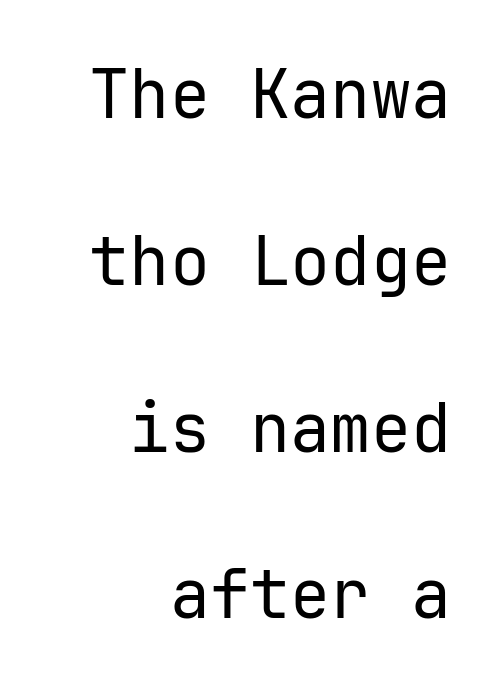
Q: Is the text bold? A: No.
Q: Is the text italic (slanted)? A: No, it is upright.
Q: Is the typeface a serif or a sans-serif typeface? A: Sans-serif.
Q: Is the text underlined? A: No.
Q: How is the paragraph aligned? A: Right-aligned.
Q: Is the spacing between letters normal or unusually wide? A: Normal.
Q: Is the spacing between lines tight, normal or loose? A: Loose.
Q: Width (condensed, normal, or wide)? A: Normal.
Q: Stroke contrast? A: Low.
Q: x-height? A: Medium.
Q: Monospaced? A: Yes.
